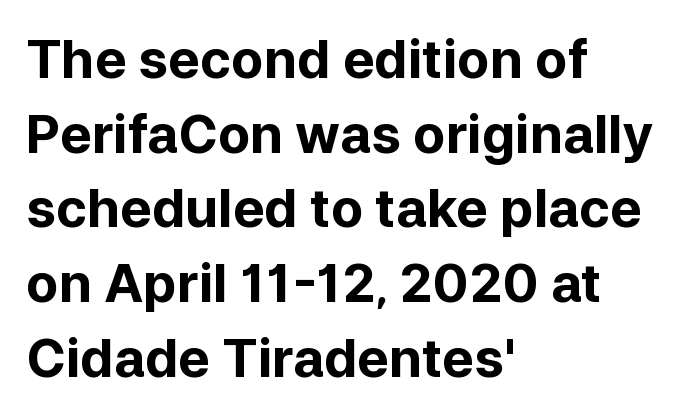
{"serif": "no", "italic": "no", "bold": "yes", "weight": "bold", "width": "normal", "stroke_contrast": "low", "x_height": "medium", "monospaced": "no", "underline": "no", "align": "left", "line_spacing": "normal", "line_spacing_ratio": 1.41, "letter_spacing": "normal", "letter_spacing_em": 0.0, "glyph_px": 53}
